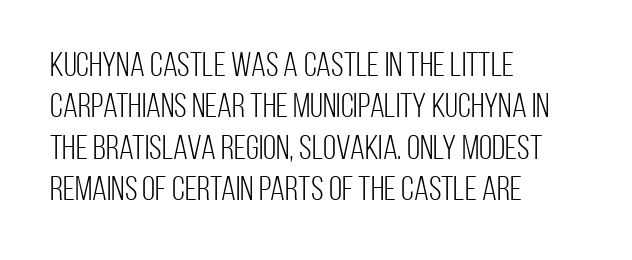
Observe the ordinary spacing: letters are neighbours, not strangers. Any mark beneath the type? The region is blank. The ragged edge is on the right, which tells us the setting is flush left. The letters advance in unequal steps, a hallmark of proportional type.
